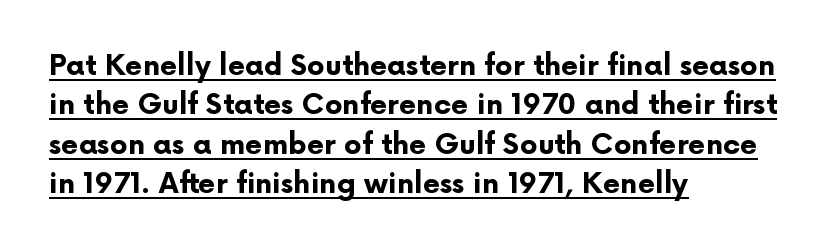
The image shows 28 px bold sans-serif type, upright; set left-aligned, normal line spacing (1.41x), normal letter spacing, underlined; low stroke contrast and a medium x-height.
